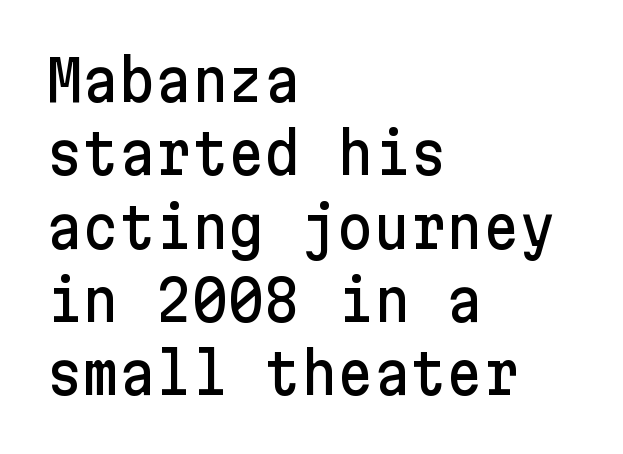
Short and long lines alike share a common starting point at left. The zone under the glyphs is completely vacant. The specimen reads as upright at a glance. Nothing sits at the stroke ends, so this counts as sans-serif.
